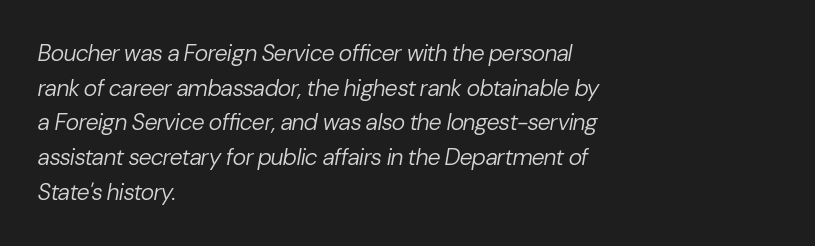
{"italic": "yes", "lean": "right", "slant_degrees": 10, "bold": "no", "underline": "no", "align": "left", "line_spacing": "normal", "line_spacing_ratio": 1.51, "letter_spacing": "normal", "letter_spacing_em": 0.0, "glyph_px": 23}
